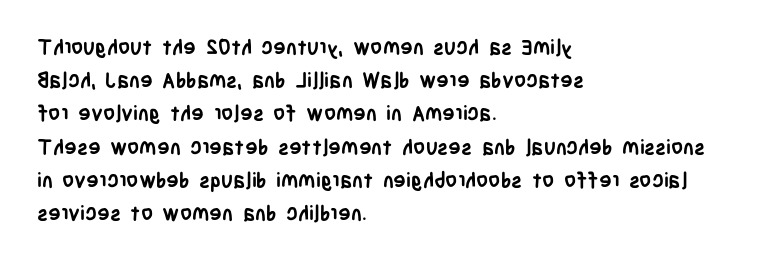
The image shows 21 px bold type, upright; set left-aligned, normal line spacing (1.58x), normal letter spacing, not underlined.
